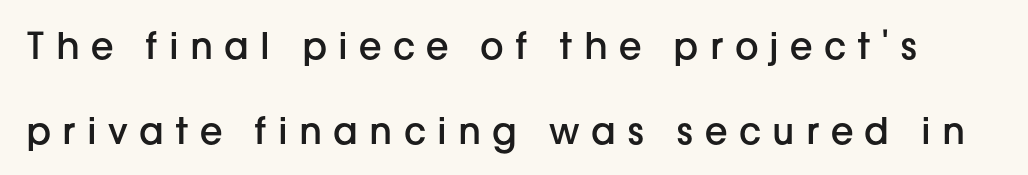
Q: Is the text bold? A: Semi-bold.
Q: Is the text italic (slanted)? A: No, it is upright.
Q: Is the typeface a serif or a sans-serif typeface? A: Sans-serif.
Q: Is the text underlined? A: No.
Q: Is the spacing between letters normal or unusually wide? A: Unusually wide.
Q: Is the spacing between lines tight, normal or loose? A: Loose.
Q: Width (condensed, normal, or wide)? A: Normal.
Q: Stroke contrast? A: Low.
Q: x-height? A: Medium.
Q: Monospaced? A: No.
